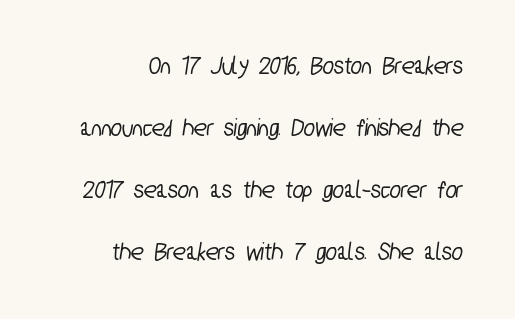
Q: Is the text underlined? A: No.
Q: Is the spacing between letters normal or unusually wide? A: Normal.
Q: Is the spacing between lines tight, normal or loose? A: Loose.
